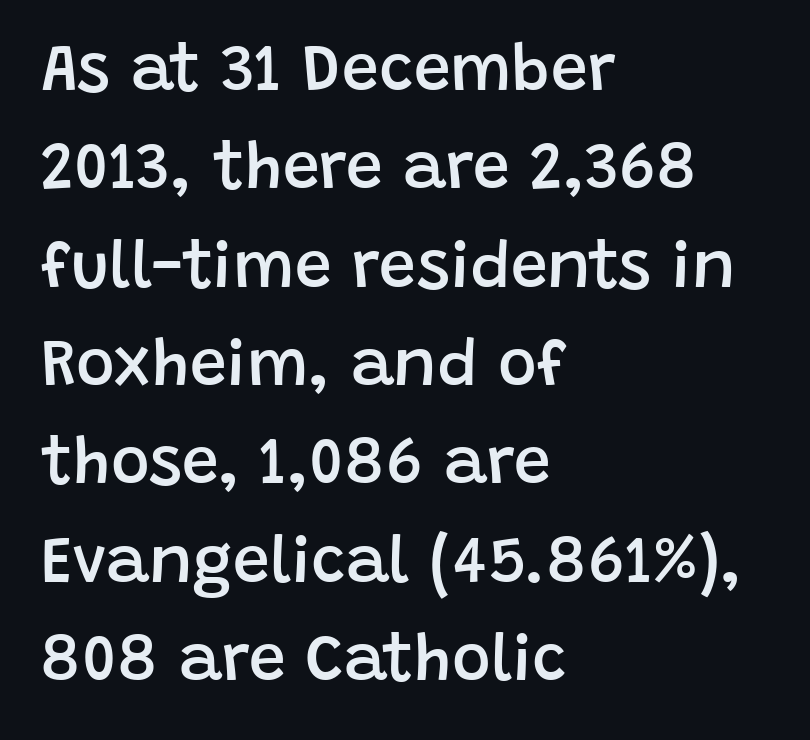
Q: Is the text bold? A: Semi-bold.
Q: Is the text italic (slanted)? A: No, it is upright.
Q: Is the typeface a serif or a sans-serif typeface? A: Sans-serif.
Q: Is the text underlined? A: No.
Q: How is the paragraph aligned? A: Left-aligned.
Q: Is the spacing between letters normal or unusually wide? A: Normal.
Q: Is the spacing between lines tight, normal or loose? A: Normal.
Q: Width (condensed, normal, or wide)? A: Normal.
Q: Stroke contrast? A: Low.
Q: x-height? A: Large.
Q: Monospaced? A: No.
